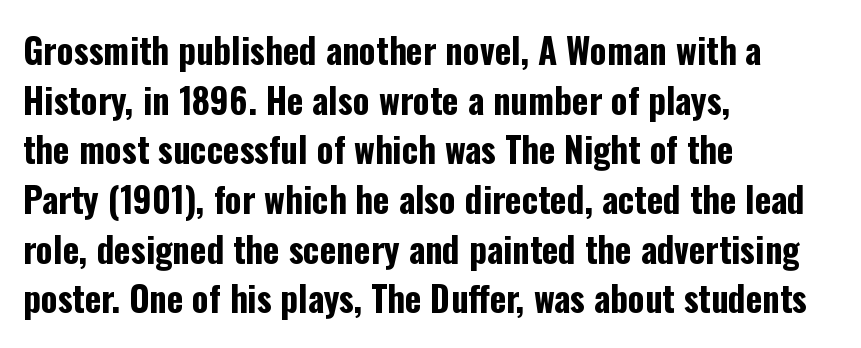
{"serif": "no", "italic": "no", "bold": "yes", "weight": "bold", "width": "condensed", "stroke_contrast": "low", "x_height": "medium", "monospaced": "no", "underline": "no", "align": "left", "line_spacing": "normal", "line_spacing_ratio": 1.42, "letter_spacing": "normal", "letter_spacing_em": 0.0, "glyph_px": 35}
